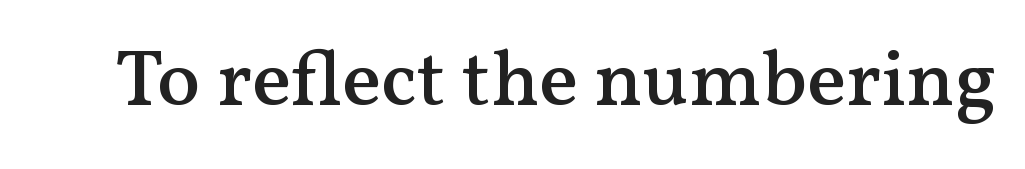
The image shows 80 px semibold serif type, upright; set normal letter spacing, not underlined; medium stroke contrast and a medium x-height.
